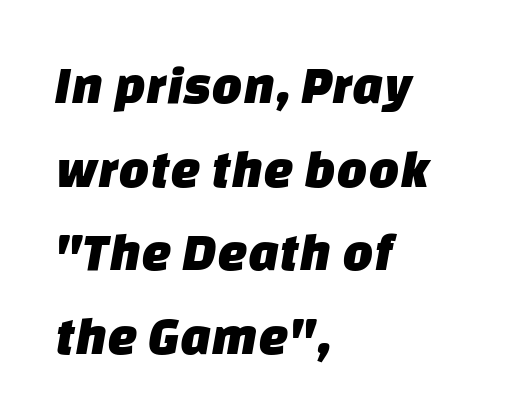
Q: Is the typeface a serif or a sans-serif typeface? A: Sans-serif.
Q: Is the text underlined? A: No.
Q: How is the paragraph aligned? A: Left-aligned.
Q: Is the spacing between letters normal or unusually wide? A: Normal.
Q: Is the spacing between lines tight, normal or loose? A: Normal.
Q: Width (condensed, normal, or wide)? A: Normal.
Q: Stroke contrast? A: Low.
Q: x-height? A: Large.
Q: Monospaced? A: No.
